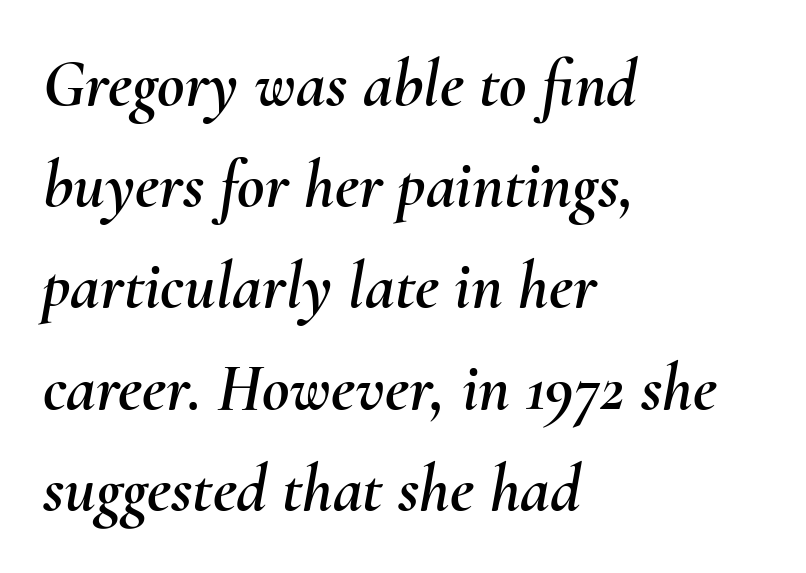
Q: Is the text italic (slanted)? A: Yes, it leans right by about 10 degrees.
Q: Is the text underlined? A: No.
Q: How is the paragraph aligned? A: Left-aligned.
Q: Is the spacing between letters normal or unusually wide? A: Normal.
Q: Is the spacing between lines tight, normal or loose? A: Normal.
Q: Width (condensed, normal, or wide)? A: Normal.
Q: Stroke contrast? A: Medium.
Q: x-height? A: Small.
Q: Monospaced? A: No.
